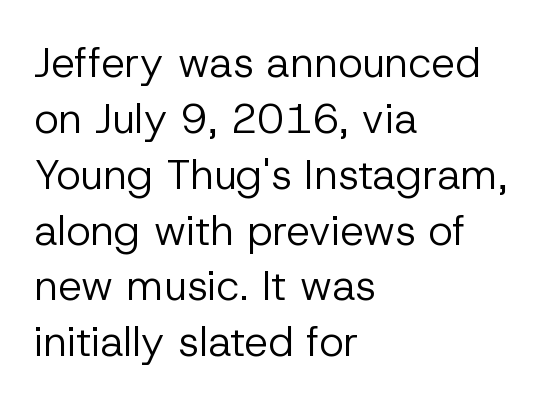
Regarding serifs, this sample does without them. You could not count columns in this text — the font is proportionally spaced. Ordinary non-slanted type is in use. The characters are drawn with everyday or finer stroke widths.
